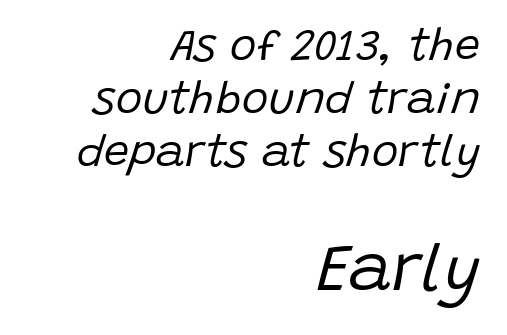
Varying glyph widths throughout — classic text-font behaviour. Lines of text with bare space underneath. The letters are slanted; this is an italic face. Horizontally, the lines are justified to the trailing edge only. The weight would be labelled regular, book, light, or lighter still. No extra tracking has been applied to these lines.
